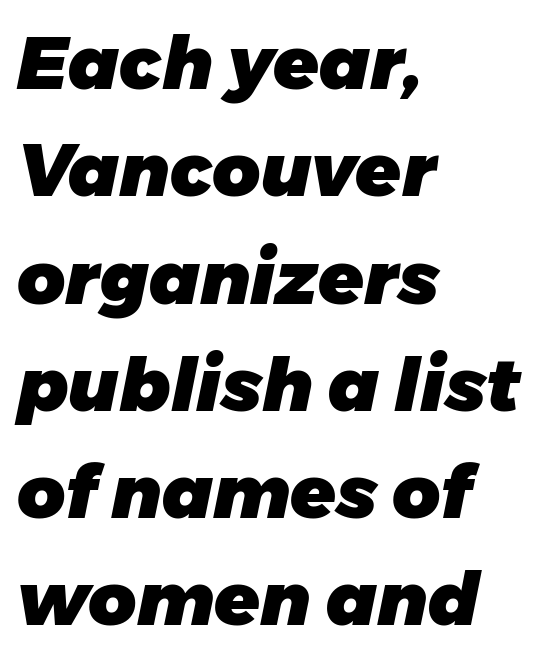
The image shows 74 px heavy type, italic (leaning right); set left-aligned, normal line spacing (1.45x), normal letter spacing, not underlined; low stroke contrast and a medium x-height.
